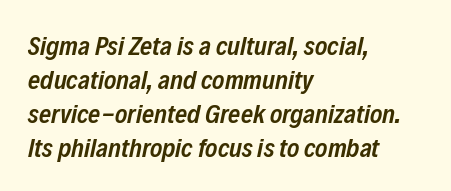
Q: Is the text bold? A: Semi-bold.
Q: Is the text italic (slanted)? A: Yes, it leans right by about 12 degrees.
Q: Is the text underlined? A: No.
Q: How is the paragraph aligned? A: Left-aligned.
Q: Is the spacing between letters normal or unusually wide? A: Normal.
Q: Is the spacing between lines tight, normal or loose? A: Normal.
